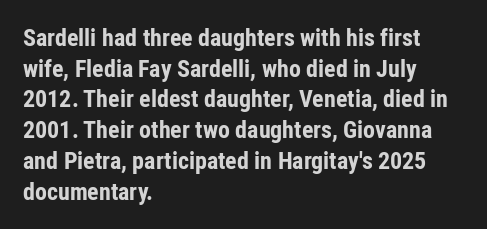
Summary of weight: heavy, a full bold. Tracking value appears to be zero — textbook default spacing. No italicization has been applied; the sample stays upright. The words here are not underlined. A normal amount of white space separates one row of letters from the next.
